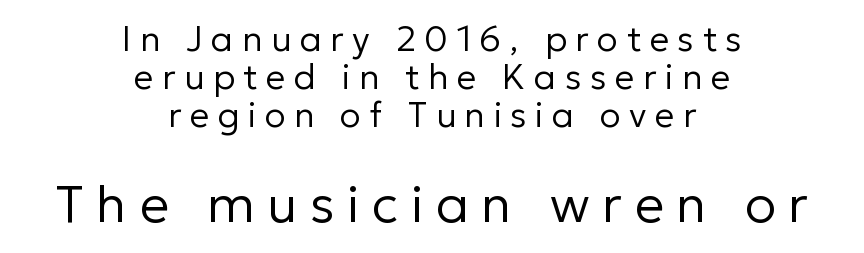
{"serif": "no", "italic": "no", "bold": "no", "weight": "regular", "width": "normal", "stroke_contrast": "low", "x_height": "medium", "monospaced": "no", "underline": "no", "align": "center", "line_spacing": "tight", "line_spacing_ratio": 1.08, "letter_spacing": "wide", "letter_spacing_em": 0.24, "larger_block": "second", "size_ratio": 1.49, "glyph_px": 52}
